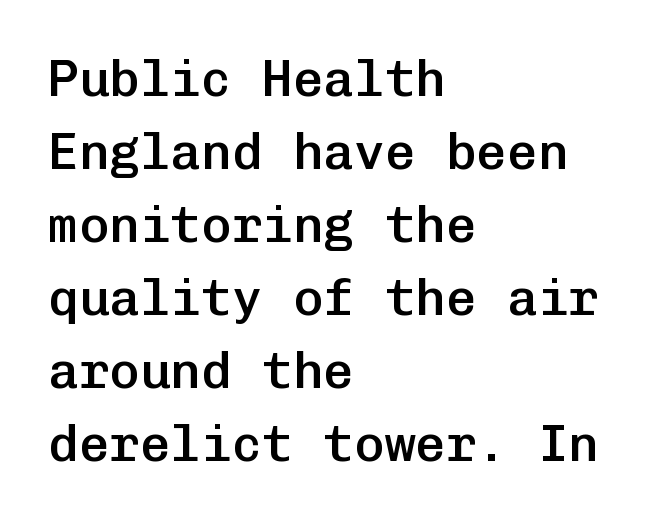
Q: Is the text bold? A: Semi-bold.
Q: Is the text italic (slanted)? A: No, it is upright.
Q: Is the typeface a serif or a sans-serif typeface? A: Sans-serif.
Q: Is the text underlined? A: No.
Q: How is the paragraph aligned? A: Left-aligned.
Q: Is the spacing between letters normal or unusually wide? A: Normal.
Q: Is the spacing between lines tight, normal or loose? A: Normal.
Q: Width (condensed, normal, or wide)? A: Normal.
Q: Stroke contrast? A: Low.
Q: x-height? A: Medium.
Q: Monospaced? A: Yes.
